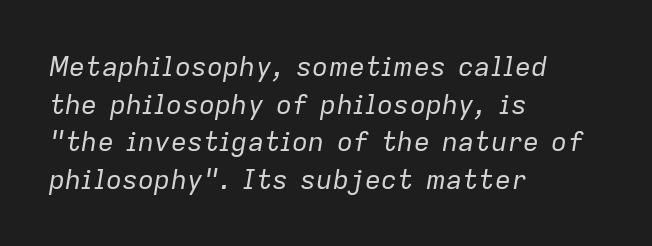
Q: Is the text bold? A: No.
Q: Is the text italic (slanted)? A: Yes, it leans right by about 9 degrees.
Q: Is the text underlined? A: No.
Q: How is the paragraph aligned? A: Left-aligned.
Q: Is the spacing between letters normal or unusually wide? A: Normal.
Q: Is the spacing between lines tight, normal or loose? A: Normal.
